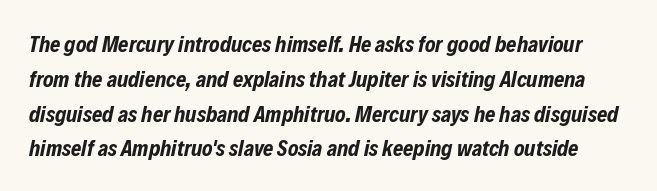
How are the letters spaced? Ordinarily, with no added tracking. Bold? Absolutely — the strokes are thick and heavy. Has an underline been added? It has not. Emphasis-style slanted type is in use.
